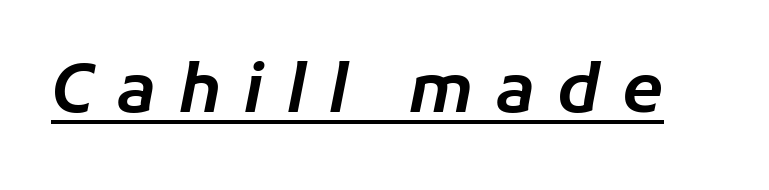
The axis of the letterforms is tilted away from vertical. The letters advance in unequal steps, a hallmark of proportional type. Underlined type. This sample uses expanded letter spacing, leaving extra air between glyphs.
